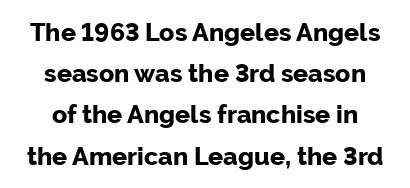
Characters remain perfectly vertical along every line. How heavy is the stroke? Heavy — this is a bold. What's the leading like? Ordinary, nothing unusual. Between one letter and the next there's only the usual sliver of space.
